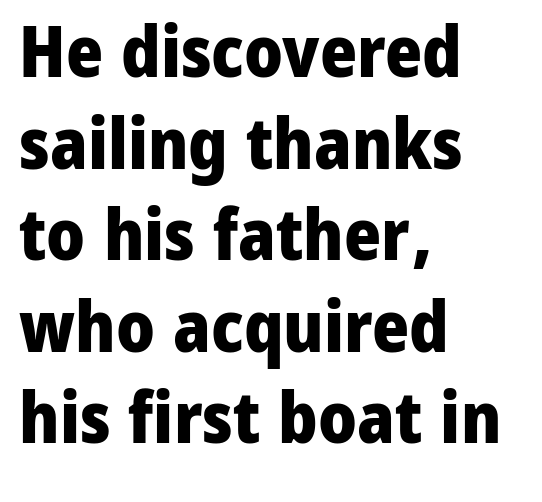
The image shows 71 px heavy sans-serif type, upright; set left-aligned, normal line spacing (1.29x), normal letter spacing, not underlined; low stroke contrast and a medium x-height.
